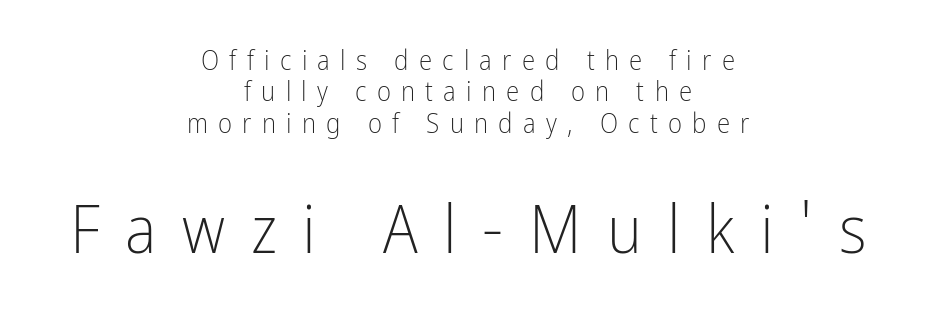
Underline: absent. The face used here is a sans, in the tradition of grotesques and geometrics. The rendering uses natural spacing where letterforms have individual widths. There is plenty of visible air inserted between adjacent glyphs.
